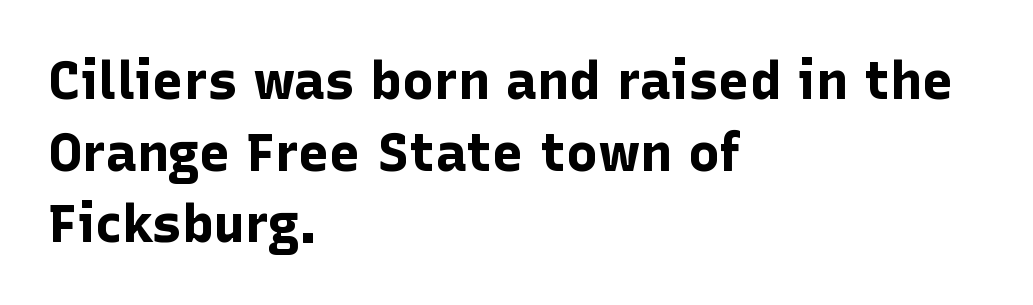
What's the leading like? Ordinary, nothing unusual. Posture: vertical. The rendering uses natural spacing where letterforms have individual widths. Does the weight exceed regular? Yes, all the way to bold. Is this a sans? Yes — the strokes have no serifs.
